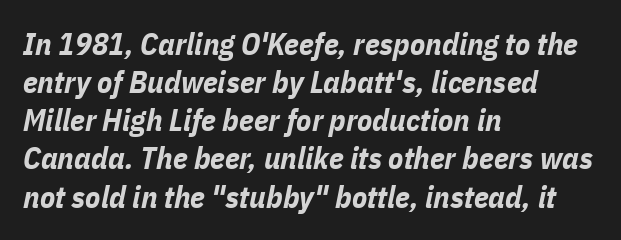
The typesetting leans heavy: a genuine bold. A typesetter would call this proportional, since set widths differ per character. The rendering applies a slant to the glyphs. The area under the type is left untouched. Horizontal alignment here is leftward, the default for most running prose. This sample uses plain, unmodified letter spacing.
